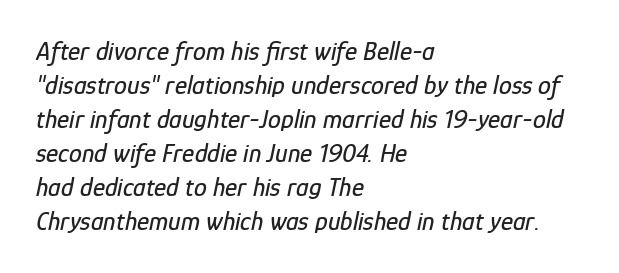
The specimen omits any rule beneath the text block's lines. Rendered with sloped, italic letterforms. This rendering uses left alignment, leaving the right contour irregular. Evenly set lines give the paragraph a standard silhouette. No extra tracking has been applied to these lines.
